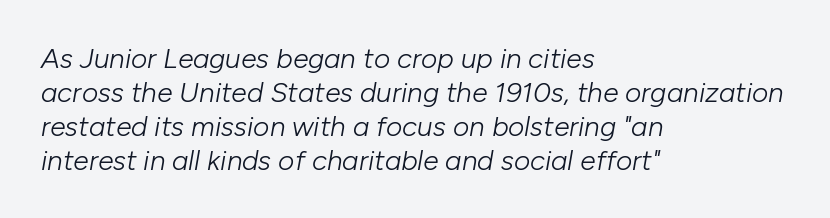
Q: Is the text bold? A: No.
Q: Is the text italic (slanted)? A: Yes, it leans right by about 10 degrees.
Q: Is the text underlined? A: No.
Q: How is the paragraph aligned? A: Left-aligned.
Q: Is the spacing between letters normal or unusually wide? A: Normal.
Q: Width (condensed, normal, or wide)? A: Normal.
Q: Stroke contrast? A: Low.
Q: x-height? A: Medium.
Q: Monospaced? A: No.
